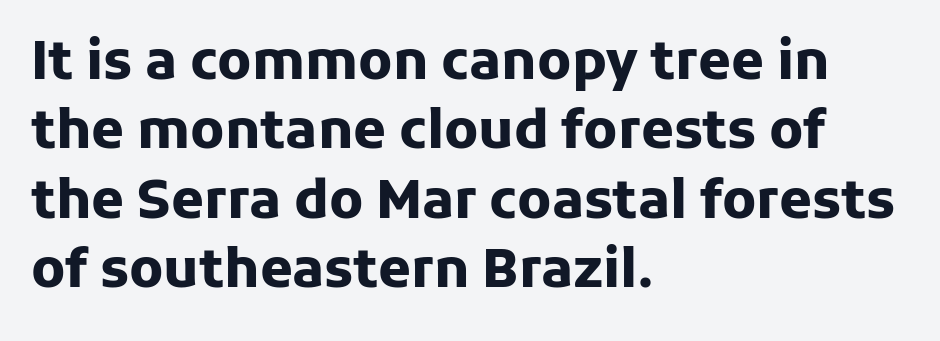
The image shows 53 px heavy sans-serif type, upright; set left-aligned, normal line spacing (1.31x), normal letter spacing, not underlined; low stroke contrast and a medium x-height.
